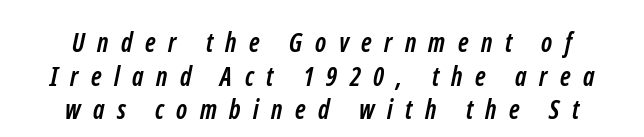
The image shows 26 px bold type; set normal line spacing (1.29x), unusually wide letter spacing (+0.48 em), not underlined.
